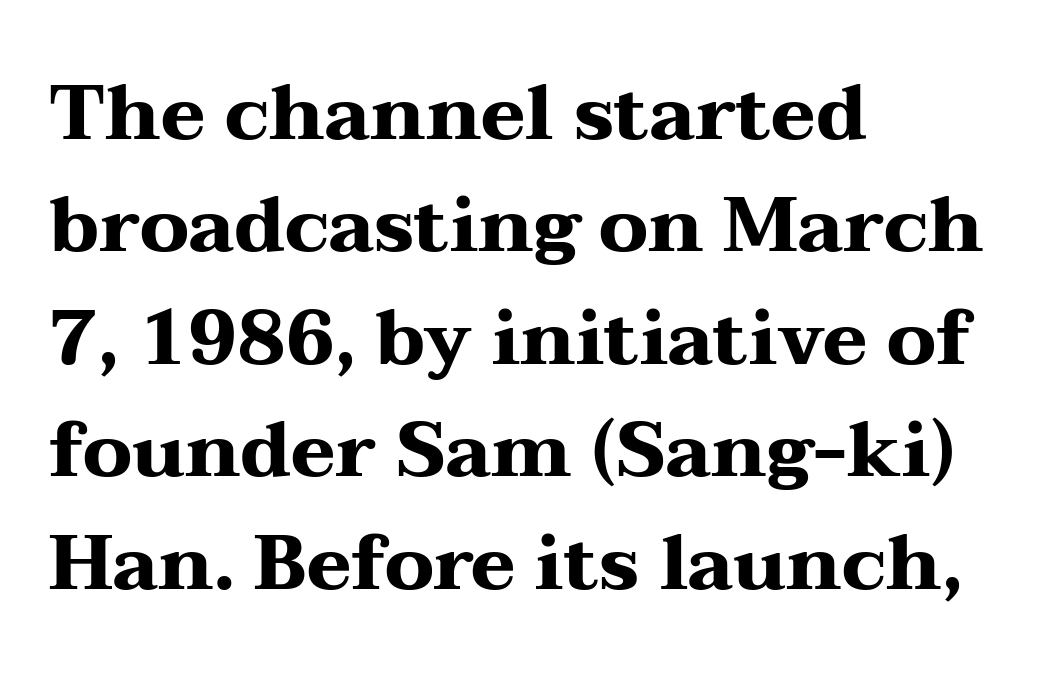
The passage shown is typed in a proportional face where columns would drift. All the whitespace from short lines collects on the right. The glyphs have the mass of a bold cut. The vertical gap from one line to the next is medium.
